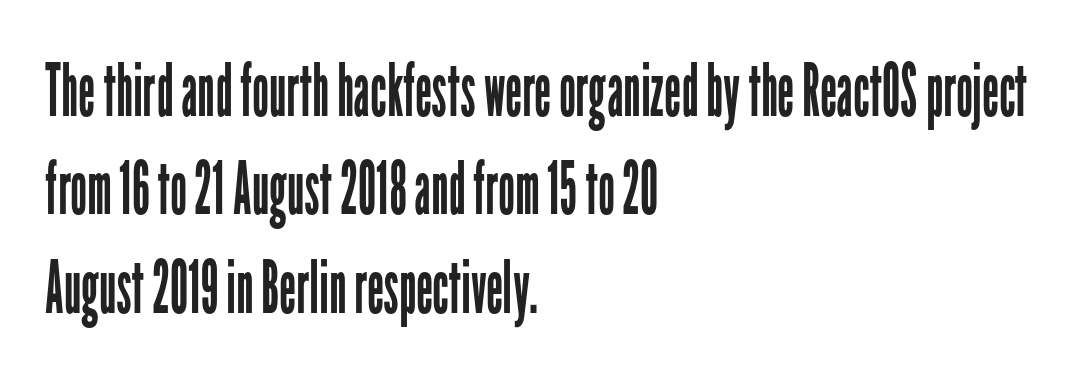
Think standard paragraph weight, or any step lighter than that. Bare-footed words on every line. This rendering employs a face without finishing strokes, i.e., a sans-serif. The passage shown is typed in a proportional face where columns would drift. Reading down the block, your eye returns to a fixed left position each line. If you drew a line through each stem, it would be perfectly vertical.
